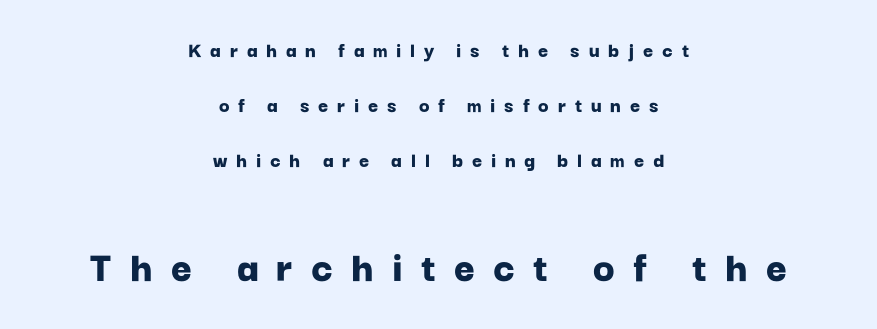
The letters in the lower block stand taller than those in the block above. The sample has been set heavy, in full bold. The compositor balanced each line on the midline. The letters stand upright; this is a roman face. Note the varied advance widths — an 'i' is clearly narrower than an 'm'. Only glyphs here, with clear space below each row.
